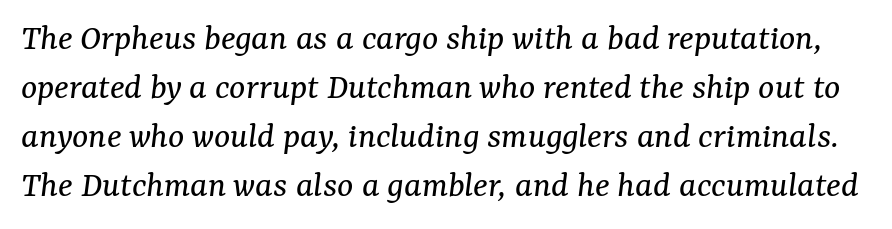
The tracking reads as untouched default to a designer's eye. The passage shown leans; its letterforms are oblique. Yep, those are serifs on the letters. What's the leading like? Ordinary, nothing unusual. The strip under each line holds only bare page.
